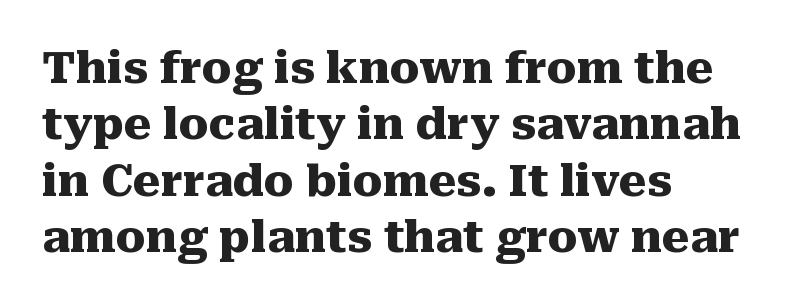
Its strokes are broad and dark, the hallmark of bold type. Proportional: the letters do not fall into vertical columns. Does the type have serifs? Yes, each stem ends in a small foot. Nothing unusual about the tracking: characters are spaced as the font intends.
